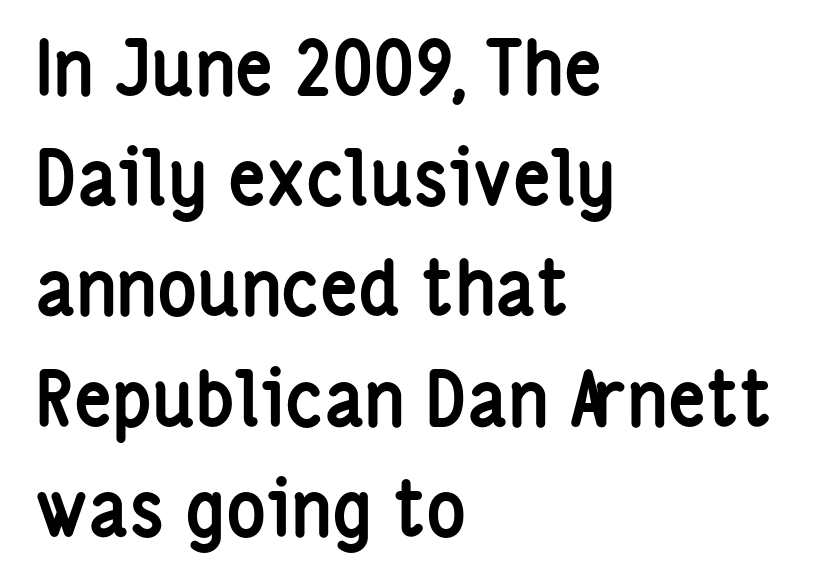
Q: Is the text bold? A: Yes.
Q: Is the text italic (slanted)? A: No, it is upright.
Q: Is the typeface a serif or a sans-serif typeface? A: Sans-serif.
Q: Is the text underlined? A: No.
Q: How is the paragraph aligned? A: Left-aligned.
Q: Is the spacing between letters normal or unusually wide? A: Normal.
Q: Is the spacing between lines tight, normal or loose? A: Normal.
Q: Width (condensed, normal, or wide)? A: Condensed.
Q: Stroke contrast? A: Low.
Q: x-height? A: Medium.
Q: Monospaced? A: No.
